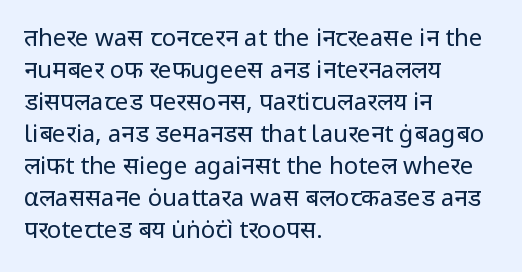
{"italic": "no", "bold": "no", "underline": "no", "align": "left", "line_spacing": "normal", "line_spacing_ratio": 1.33, "letter_spacing": "normal", "letter_spacing_em": 0.0, "glyph_px": 24}
